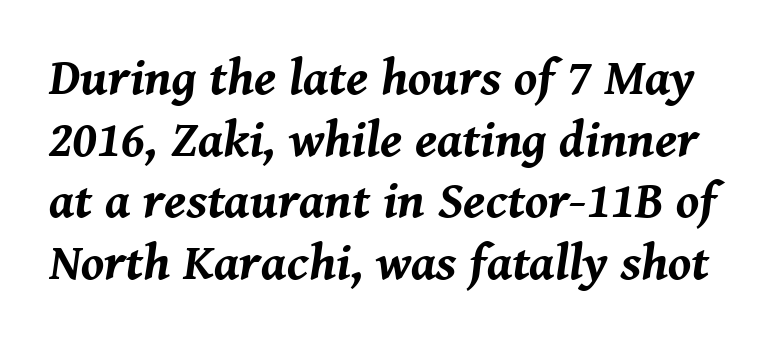
The image shows 51 px bold type, italic (leaning right); set line spacing 1.21x, normal letter spacing, not underlined; medium stroke contrast and a medium x-height.
